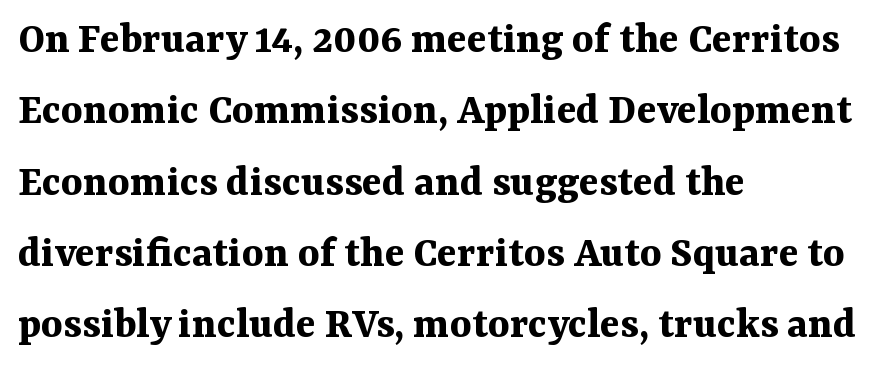
Q: Is the text bold? A: Yes.
Q: Is the text italic (slanted)? A: No, it is upright.
Q: Is the typeface a serif or a sans-serif typeface? A: Serif.
Q: Is the text underlined? A: No.
Q: How is the paragraph aligned? A: Left-aligned.
Q: Is the spacing between letters normal or unusually wide? A: Normal.
Q: Is the spacing between lines tight, normal or loose? A: Normal.
Q: Width (condensed, normal, or wide)? A: Normal.
Q: Stroke contrast? A: Medium.
Q: x-height? A: Medium.
Q: Monospaced? A: No.
